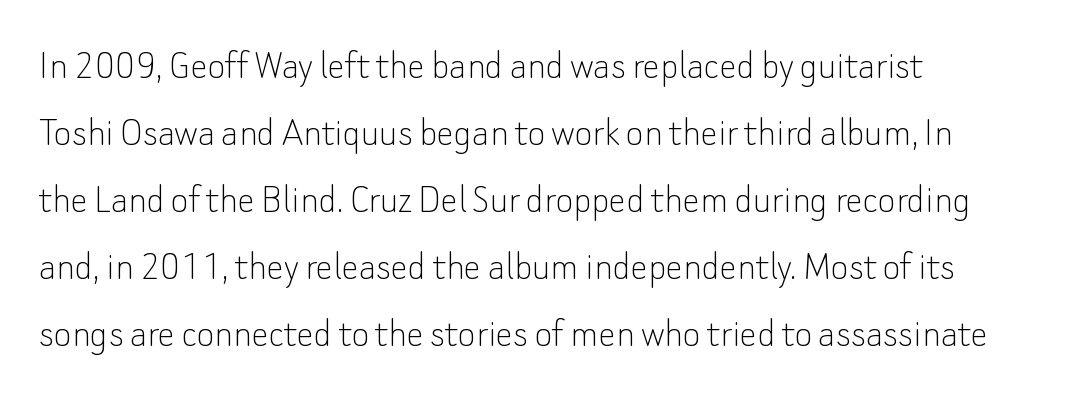
The cut favours lightness, reaching ordinary text weight at its darkest. Interline gaps are of average width in this sample. Type without underlining. A typesetter would call this proportional, since set widths differ per character.
